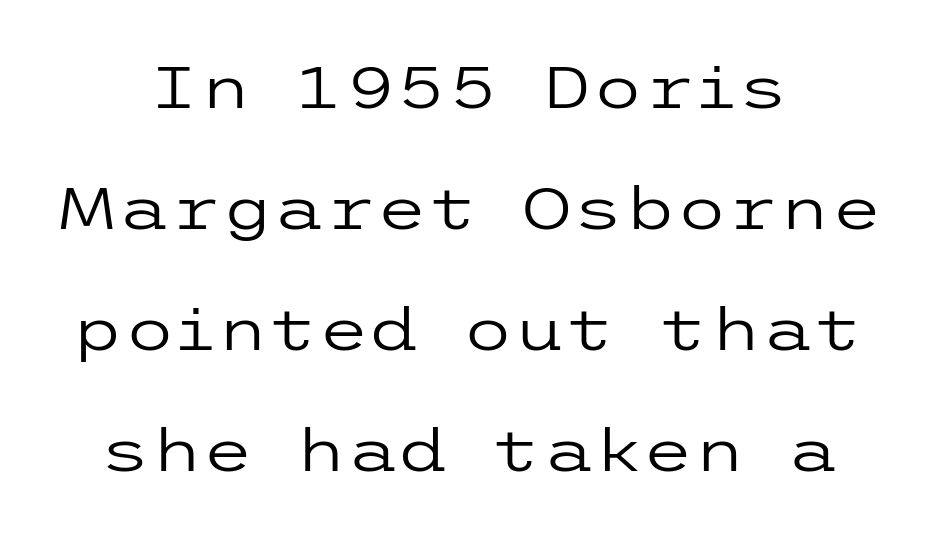
Q: Is the text bold? A: No.
Q: Is the text italic (slanted)? A: No, it is upright.
Q: Is the typeface a serif or a sans-serif typeface? A: Sans-serif.
Q: Is the text underlined? A: No.
Q: How is the paragraph aligned? A: Centered.
Q: Is the spacing between letters normal or unusually wide? A: Normal.
Q: Is the spacing between lines tight, normal or loose? A: Loose.
Q: Width (condensed, normal, or wide)? A: Wide.
Q: Stroke contrast? A: Low.
Q: x-height? A: Medium.
